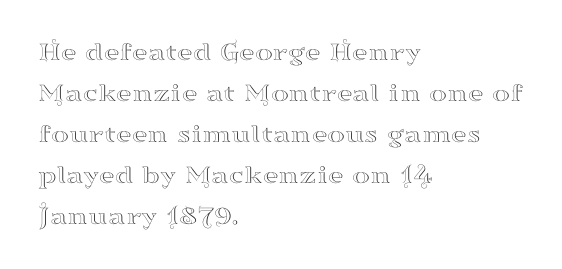
Underlining? Definitely not there. The passage shown stacks its lines at a standard gap. Tall strokes in this sample are plumb rather than angled. Is the block centered? No — it sits flush against the left margin.
